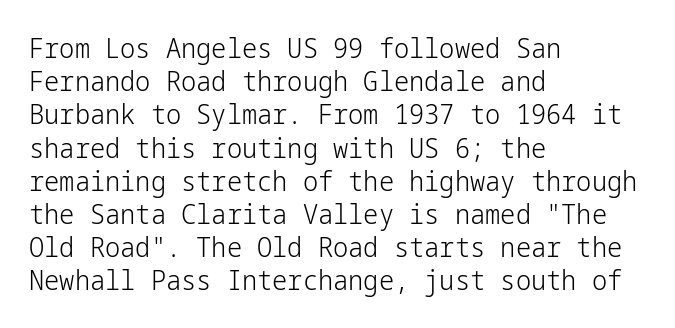
The image shows 27 px text type, upright; set left-aligned, line spacing 1.23x, normal letter spacing, not underlined.
